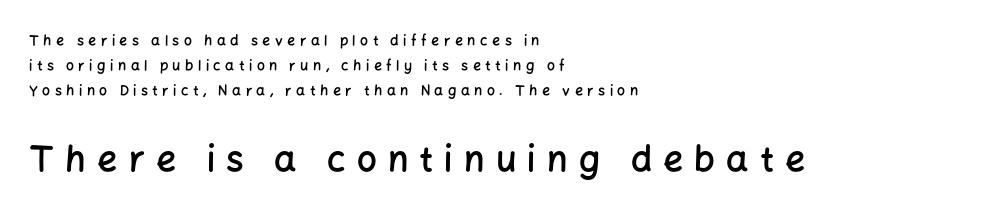
Larger block? The one below; the one above is distinctly smaller. Spacing verdict: proportional, widths tailored to each character. Which margin do the lines hug? The left one — the right edge is uneven. Letter spacing: wide. The lettering stays uniformly vertical, giving the passage a roman look.
